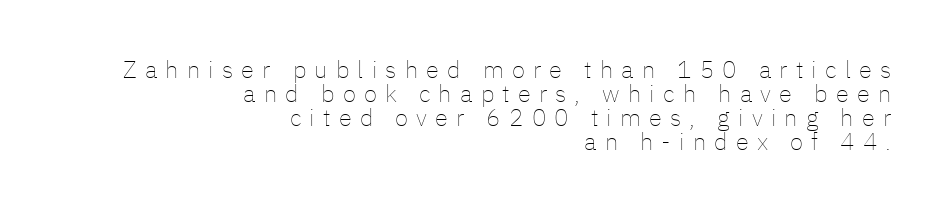
Tracking value appears strongly positive — letters spread wide. The space between consecutive lines is stingy. No word sits above an underline. Letters have the restrained weight of plain body copy at most. Is there any slant? The stems are plumb. These lines are set flush right with a ragged left edge.
